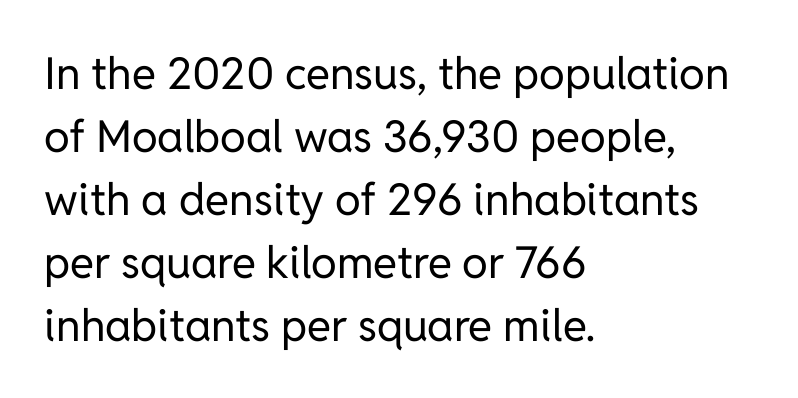
Q: Is the text bold? A: No.
Q: Is the text italic (slanted)? A: No, it is upright.
Q: Is the typeface a serif or a sans-serif typeface? A: Sans-serif.
Q: Is the text underlined? A: No.
Q: How is the paragraph aligned? A: Left-aligned.
Q: Is the spacing between letters normal or unusually wide? A: Normal.
Q: Is the spacing between lines tight, normal or loose? A: Normal.
Q: Width (condensed, normal, or wide)? A: Normal.
Q: Stroke contrast? A: Low.
Q: x-height? A: Medium.
Q: Monospaced? A: No.
